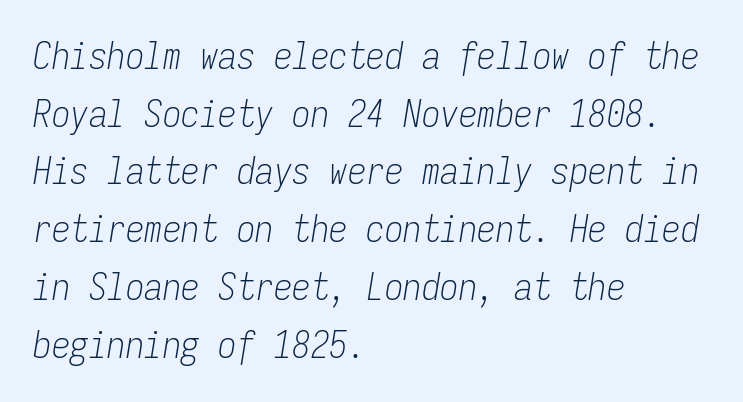
{"italic": "yes", "lean": "right", "slant_degrees": 9, "bold": "no", "weight": "light", "width": "condensed", "stroke_contrast": "low", "x_height": "medium", "monospaced": "yes", "underline": "no", "align": "left", "line_spacing": "normal", "line_spacing_ratio": 1.56, "letter_spacing": "normal", "letter_spacing_em": 0.0, "glyph_px": 37}
